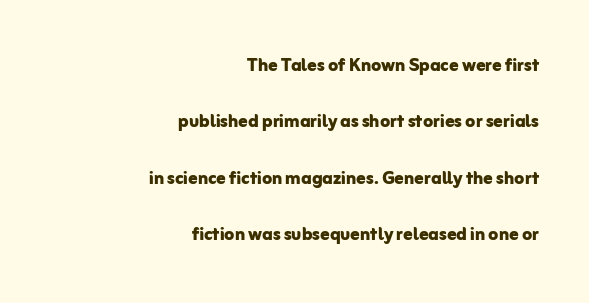
{"italic": "no", "bold": "yes", "underline": "no", "align": "right", "line_spacing": "loose", "line_spacing_ratio": 2.45, "letter_spacing": "normal", "letter_spacing_em": 0.0, "glyph_px": 23}
